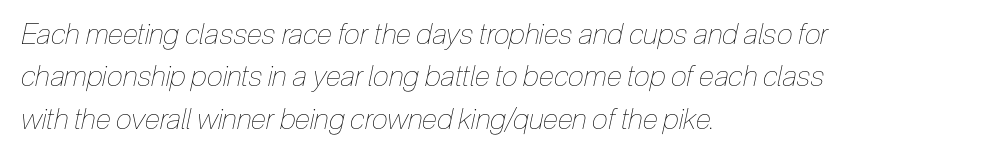
Spacing verdict: proportional, widths tailored to each character. The strokes carry an ordinary text weight at most. You could call the tracking neutral — neither tight nor loose. A classic flush-left, rag-right setting is used for this passage. Anything drawn beneath the words? Only blank space.
